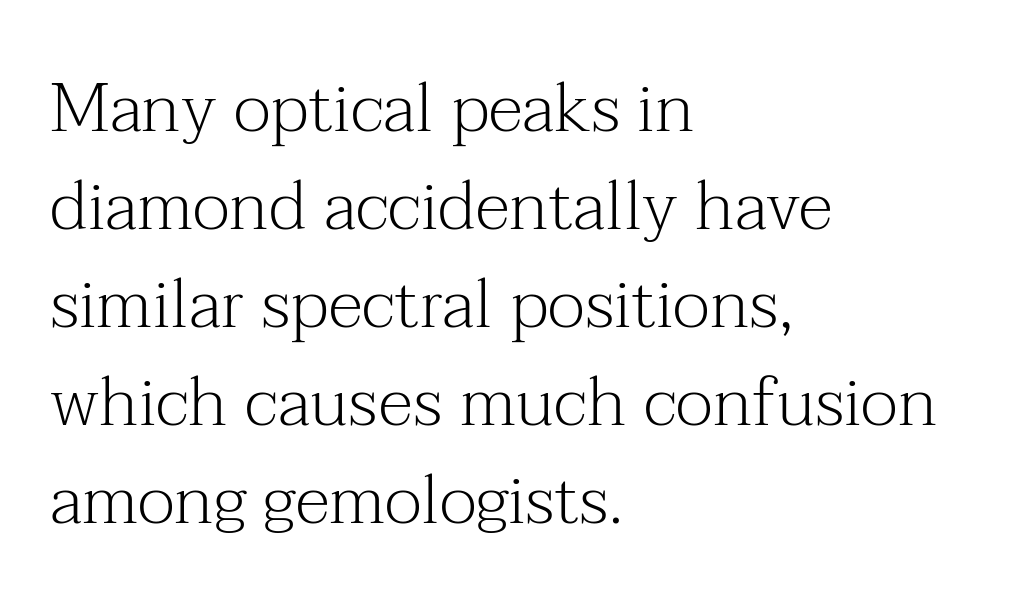
The image shows 69 px light serif type, upright; set left-aligned, normal line spacing (1.42x), normal letter spacing, not underlined; medium stroke contrast and a medium x-height.
